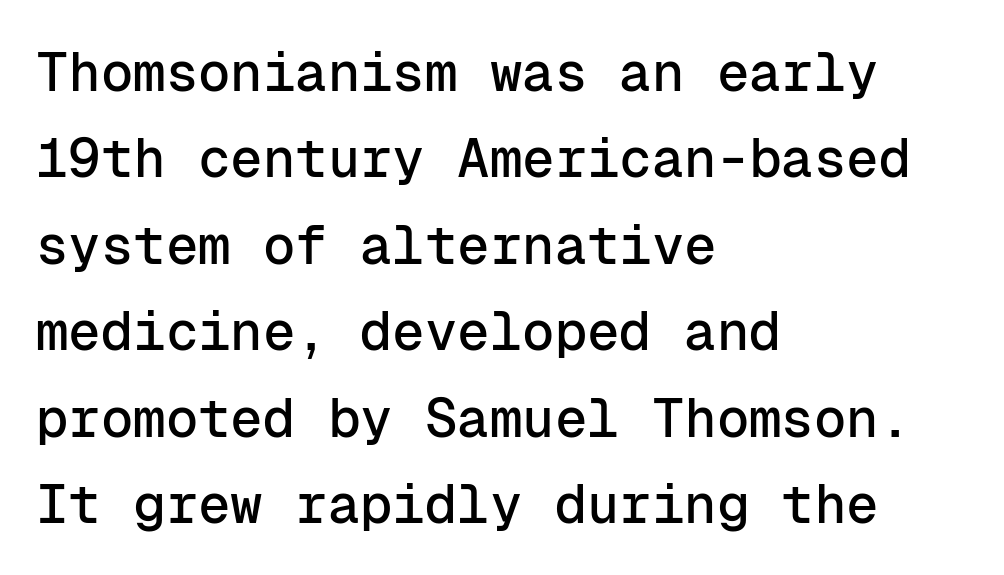
Line spacing here is normal. Decoration check: the copy has no underline. These lines are rendered in a fixed-pitch font. Caption: standard tracking, unaltered.
